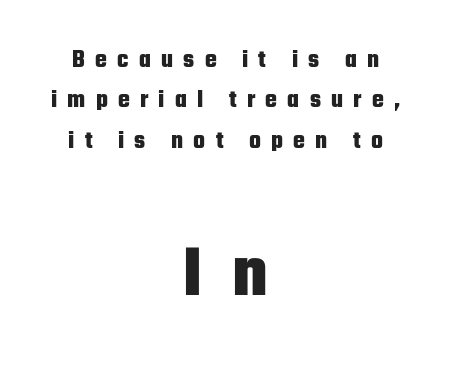
The passage shown is emphatically bold. Type size steps up from the first block to the second. The face used here is proportionally spaced, like ordinary book or web type. Characters remain perfectly vertical along every line. Whoever set this chose a conventional vertical rhythm.
